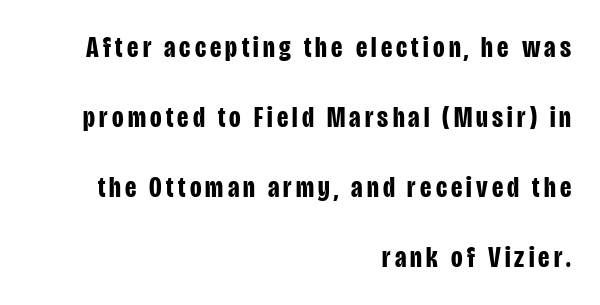
How would I describe the line gaps? Wide and relaxed. This is sans-serif lettering, the kind often seen on screens and signage. Proportional: the letters do not fall into vertical columns. The lines are quadded right. The passage shown is emphatically bold.
